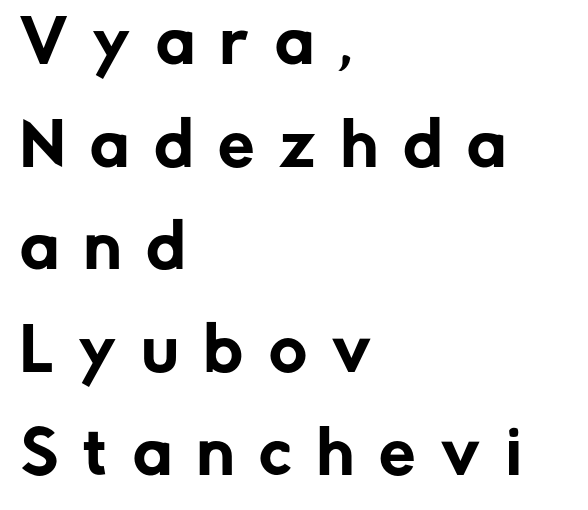
Q: Is the text italic (slanted)? A: No, it is upright.
Q: Is the typeface a serif or a sans-serif typeface? A: Sans-serif.
Q: Is the text underlined? A: No.
Q: How is the paragraph aligned? A: Left-aligned.
Q: Is the spacing between letters normal or unusually wide? A: Unusually wide.
Q: Width (condensed, normal, or wide)? A: Normal.
Q: Stroke contrast? A: Low.
Q: x-height? A: Medium.
Q: Monospaced? A: No.
